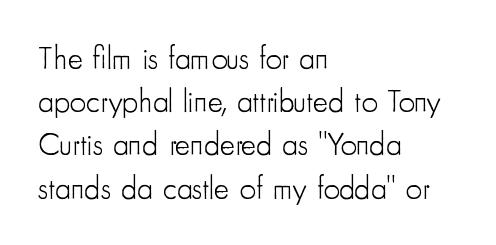
You could not count columns in this text — the font is proportionally spaced. The weight tops out at a normal text grade. Nobody drew a line under any word here. The characters display no serif detailing; their extremities are plain. Regarding leading, the lines here are spaced in the standard way. A typesetter would call this zero additional tracking.
